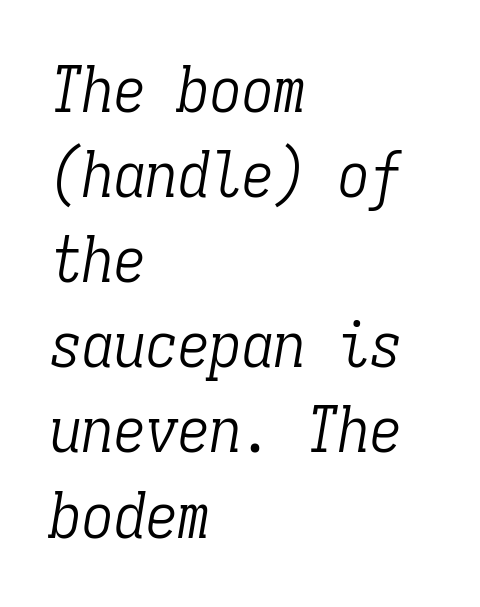
Rendered with sloped, italic letterforms. The rendering uses a moderate line-height, typical for paragraphs. Left-aligned paragraph, ragged on the right. These lines keep a tight, regular rhythm from letter to letter. Here the designer chose a console-style face with uniform glyph widths.
